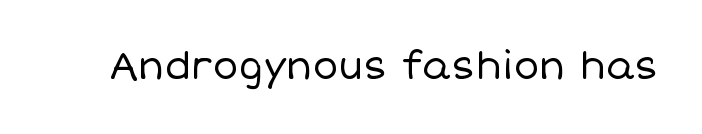
{"italic": "no", "bold": "no", "weight": "regular", "width": "normal", "stroke_contrast": "low", "x_height": "large", "monospaced": "no", "underline": "no", "letter_spacing": "normal", "letter_spacing_em": 0.0, "glyph_px": 38}
